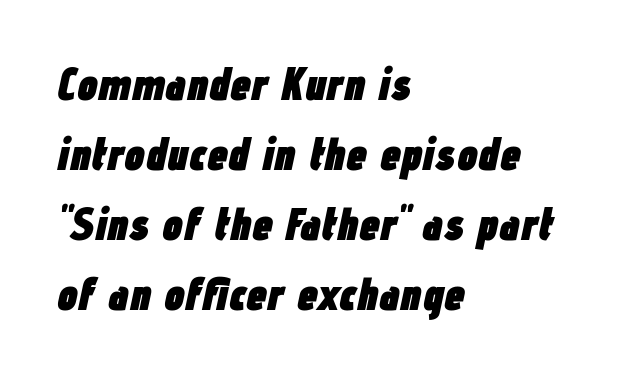
The image shows 46 px heavy, condensed type, italic (leaning right); set left-aligned, normal line spacing (1.52x), normal letter spacing, not underlined; low stroke contrast and a medium x-height.
